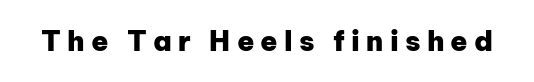
Bare-footed words on every line. Posture: upright roman. Compared with typical body copy, the letter spacing here is much looser. The characters display no serif detailing; their extremities are plain.
